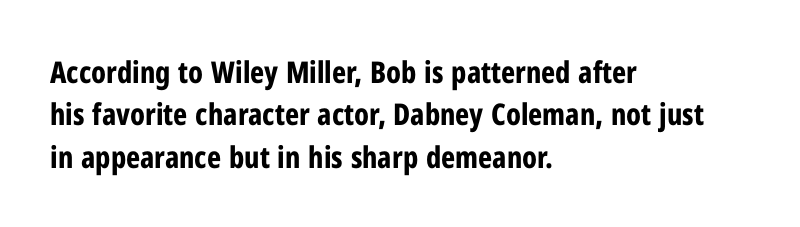
This sample uses a sans-serif face. Summary of vertical rhythm: regular, with standard interline spacing. The strokes are fattened all the way to bold. Posture: upright roman. The letterforms sit shoulder to shoulder at normal distance. Alignment: flush left.
